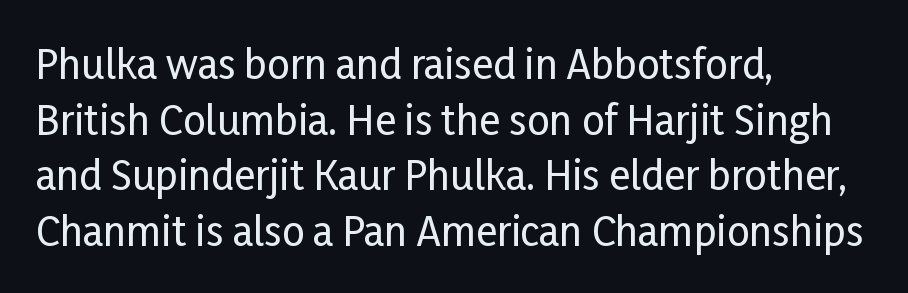
The font's upright variant was chosen for this text. Observe the ordinary spacing: letters are neighbours, not strangers. Normally led — the rows are evenly, conventionally spaced. Caption: multi-line text, flush left, ragged right.
